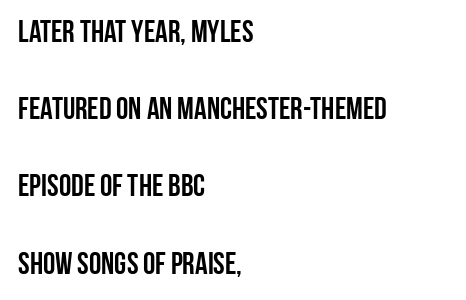
{"serif": "no", "italic": "no", "width": "condensed", "stroke_contrast": "low", "x_height": "large", "monospaced": "no", "underline": "no", "align": "left", "line_spacing": "loose", "line_spacing_ratio": 2.49, "letter_spacing": "normal", "letter_spacing_em": 0.0, "glyph_px": 31}
